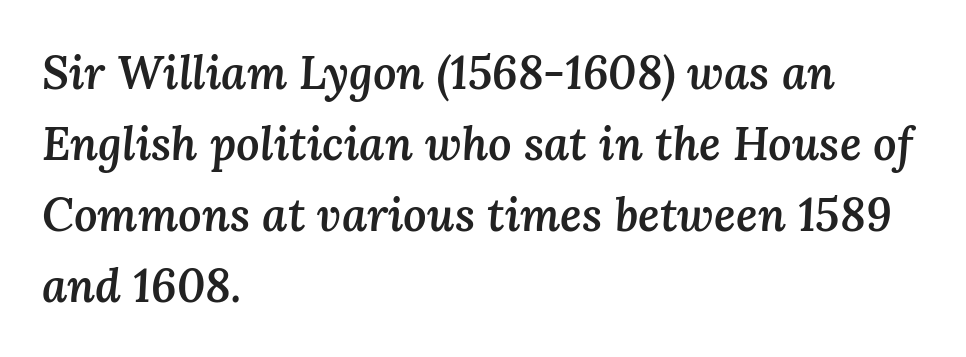
The image shows 46 px semibold type, italic (leaning right); set left-aligned, normal line spacing (1.54x), normal letter spacing, not underlined; medium stroke contrast and a medium x-height.
